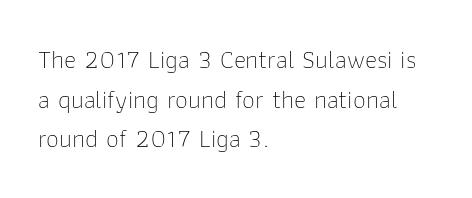
The image shows 26 px text type, upright; set left-aligned, normal line spacing (1.52x), normal letter spacing, not underlined.
